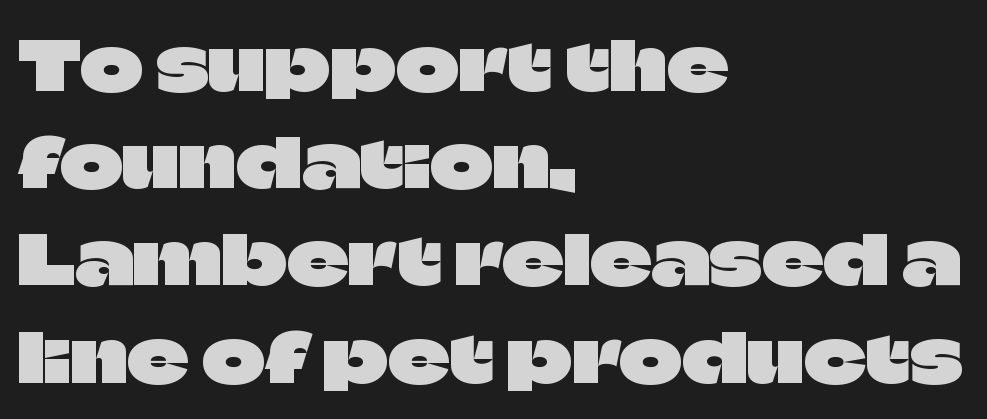
The image shows 68 px sans-serif type, upright; set left-aligned, normal line spacing (1.43x), normal letter spacing, not underlined; low stroke contrast and a large x-height.
